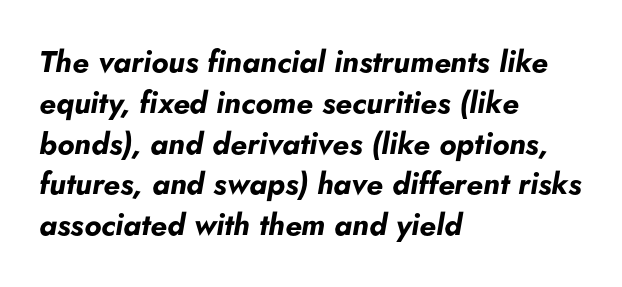
Q: Is the text bold? A: Yes.
Q: Is the text italic (slanted)? A: Yes, it leans right by about 5 degrees.
Q: Is the text underlined? A: No.
Q: How is the paragraph aligned? A: Left-aligned.
Q: Is the spacing between letters normal or unusually wide? A: Normal.
Q: Is the spacing between lines tight, normal or loose? A: Normal.
Q: Width (condensed, normal, or wide)? A: Normal.
Q: Stroke contrast? A: Low.
Q: x-height? A: Small.
Q: Monospaced? A: No.
